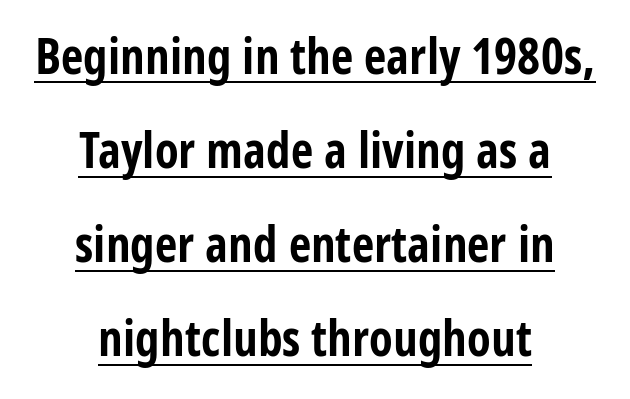
Q: Is the text bold? A: Yes.
Q: Is the text italic (slanted)? A: No, it is upright.
Q: Is the typeface a serif or a sans-serif typeface? A: Sans-serif.
Q: Is the text underlined? A: Yes.
Q: How is the paragraph aligned? A: Centered.
Q: Is the spacing between letters normal or unusually wide? A: Normal.
Q: Is the spacing between lines tight, normal or loose? A: Loose.
Q: Width (condensed, normal, or wide)? A: Condensed.
Q: Stroke contrast? A: Low.
Q: x-height? A: Large.
Q: Monospaced? A: No.
